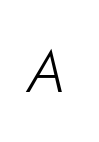
Compared with ordinary roman type, these characters are visibly tilted. The tracking jumps out immediately: characters are airy and widely separated. Quick note: underline off. The letters advance in unequal steps, a hallmark of proportional type.
